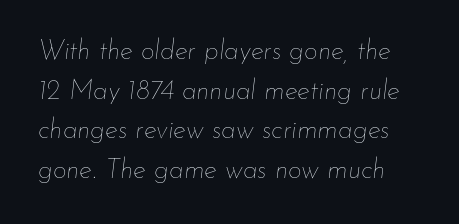
The passage shown stacks its lines at a standard gap. The face used here has a pronounced slope to its letters. Weight class: somewhere from thin through regular. The space beneath each line is pristine and unruled. The type is set solid horizontally, with unmodified tracking.
